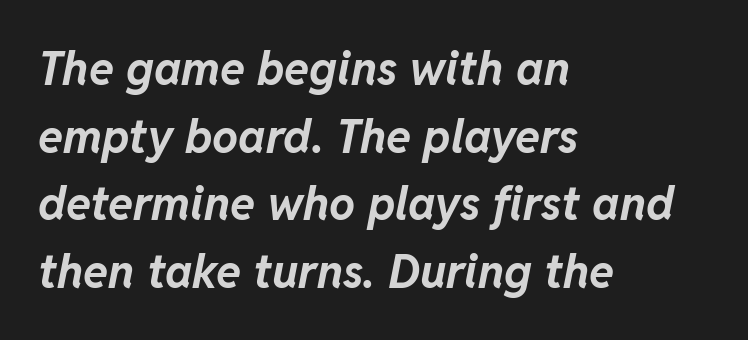
Quick note: italic. The face used here is rendered with its standard letterfit. Leftover space on each line is placed entirely after the last word. I'd describe the lettering as bold — thick and assertive. The space directly below the letters is spotless.
